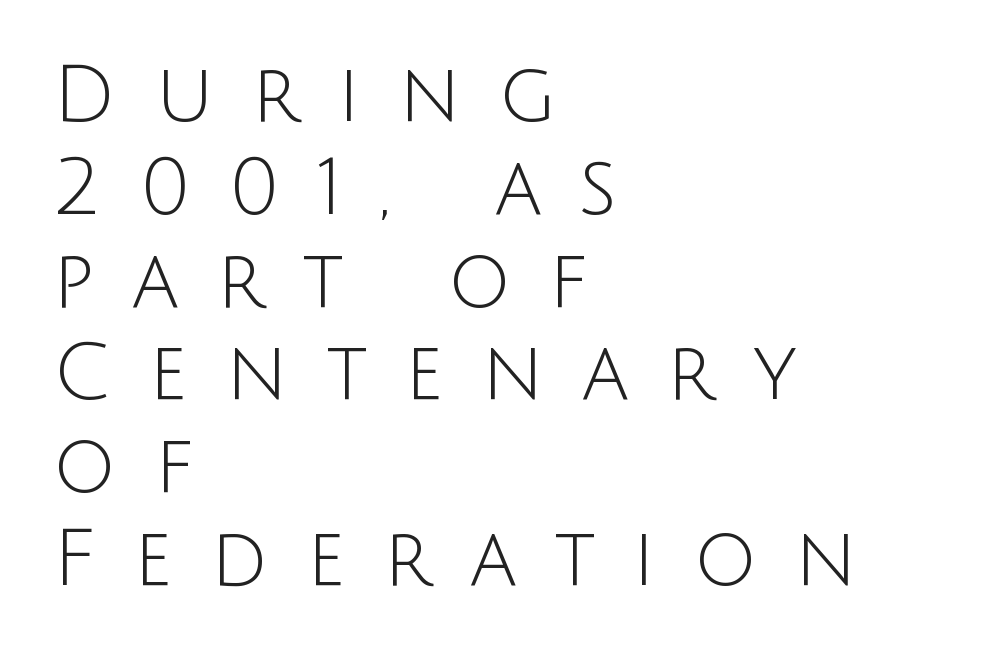
Characters follow at a spacing far wider than the type designer built in. The text block is weighted toward the left margin, trailing off unevenly rightward. Heft: none added — not bold. The glyphs are unaccompanied by any horizontal stroke below them.
